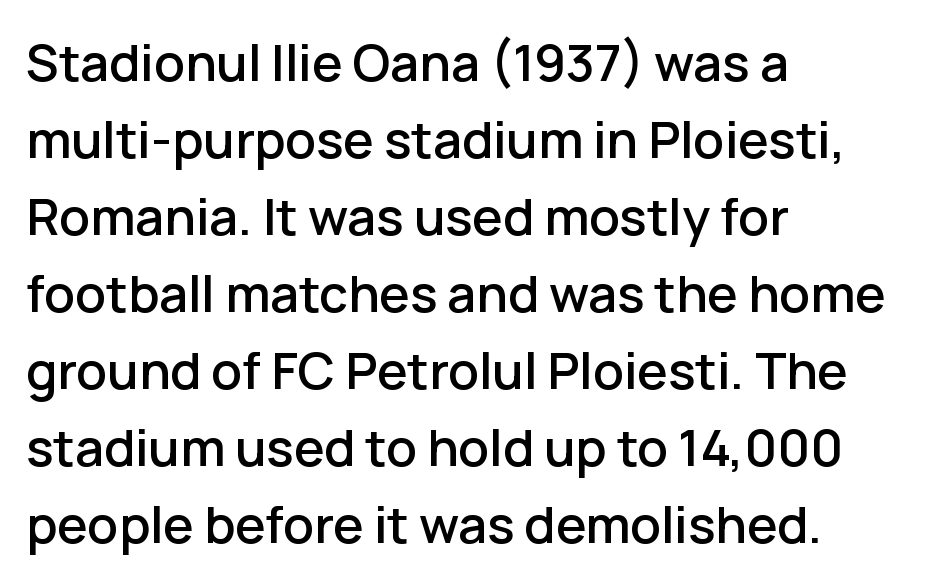
The typography opts for an upright posture over an oblique one. The rag falls on the right side of this text block. The face used here is a sans, in the tradition of grotesques and geometrics. Type without underlining. Inter-character spacing is left at the font's built-in metrics.
